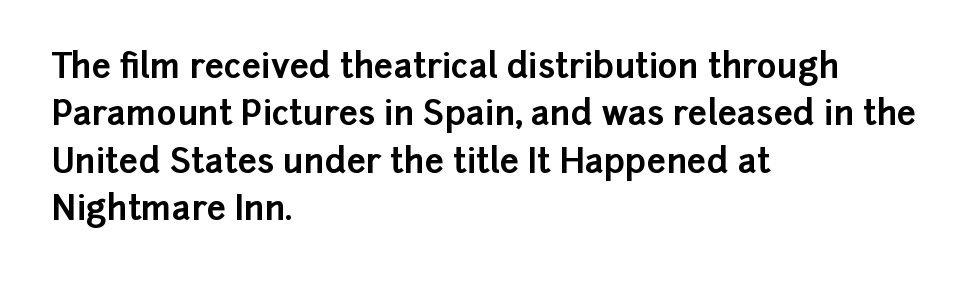
Q: Is the text bold? A: Yes.
Q: Is the text italic (slanted)? A: No, it is upright.
Q: Is the typeface a serif or a sans-serif typeface? A: Sans-serif.
Q: Is the text underlined? A: No.
Q: How is the paragraph aligned? A: Left-aligned.
Q: Is the spacing between letters normal or unusually wide? A: Normal.
Q: Is the spacing between lines tight, normal or loose? A: Normal.
Q: Width (condensed, normal, or wide)? A: Normal.
Q: Stroke contrast? A: Low.
Q: x-height? A: Medium.
Q: Monospaced? A: No.
